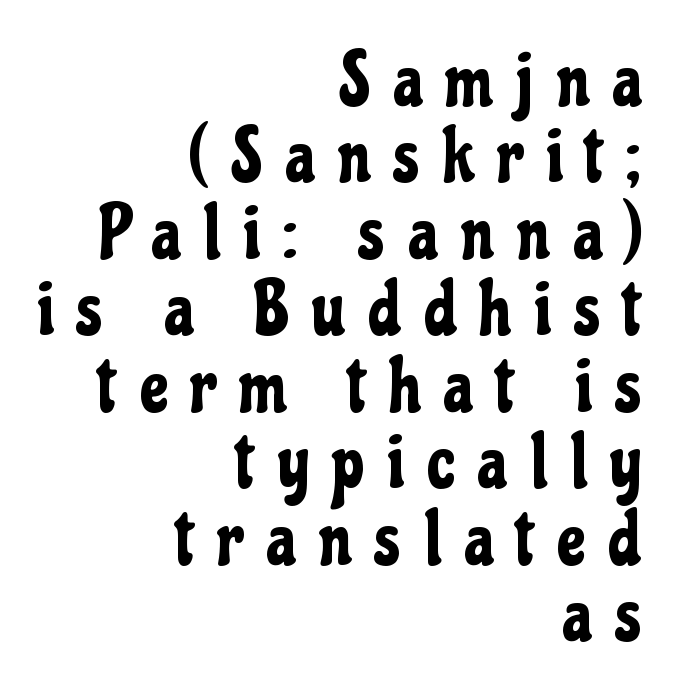
{"serif": "no", "italic": "no", "width": "condensed", "stroke_contrast": "low", "x_height": "medium", "monospaced": "no", "underline": "no", "align": "right", "line_spacing": "tight", "line_spacing_ratio": 1.02, "letter_spacing": "wide", "letter_spacing_em": 0.31, "glyph_px": 75}
